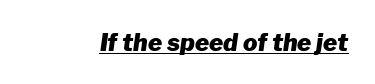
The image shows 24 px bold type, italic (leaning right); set normal letter spacing, underlined.
